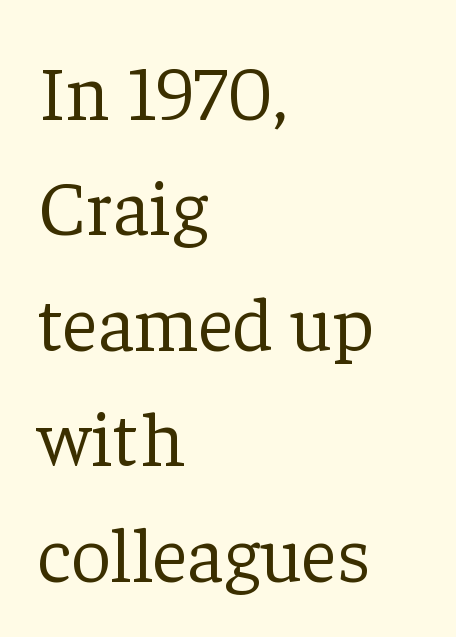
Spacing verdict: proportional, widths tailored to each character. This block has exactly the height ordinary leading produces. Horizontally, the lines are justified to the leading edge only. Is this a sans? No — the strokes have serifs. Descenders are the only things crossing below the line.
